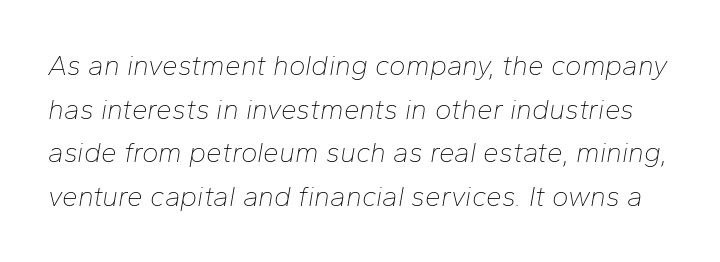
{"italic": "yes", "lean": "right", "slant_degrees": 10, "bold": "no", "weight": "thin", "width": "normal", "stroke_contrast": "low", "x_height": "medium", "monospaced": "no", "underline": "no", "line_spacing": "normal", "line_spacing_ratio": 1.56, "letter_spacing": "normal", "letter_spacing_em": 0.0, "glyph_px": 28}
